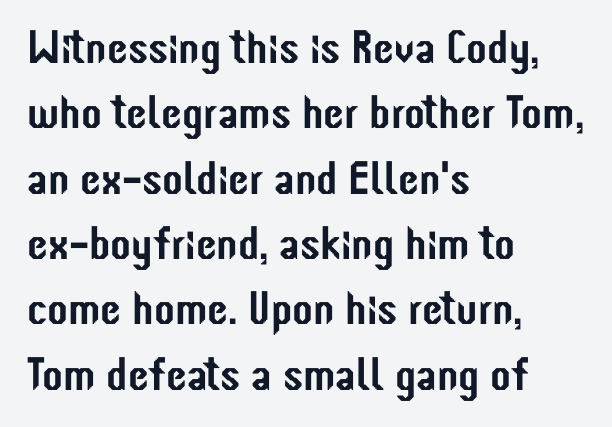
The strip under each line holds only bare page. Typeset ragged right — the left edge is the straight one. The line texture is even and compact thanks to regular tracking. The leading is moderate, giving the passage an even texture.
